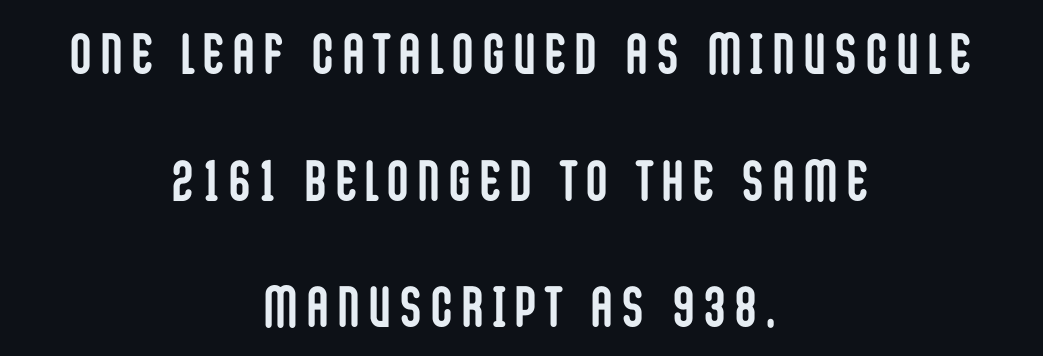
The image shows 57 px semibold, condensed sans-serif type, upright; set centered, loose line spacing (2.22x), not underlined; low stroke contrast and a large x-height.
